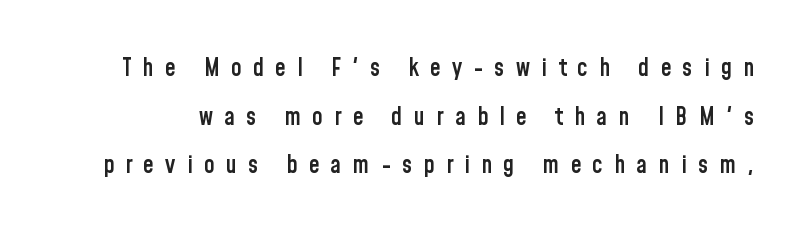
Underlining? Definitely not there. Is the letter spacing exaggerated? Yes — the characters are pushed far apart. Horizontal bands of white between lines are thick stripes. The letters stand upright; this is a roman face. On the weight axis this lands at semibold, roughly 600.
